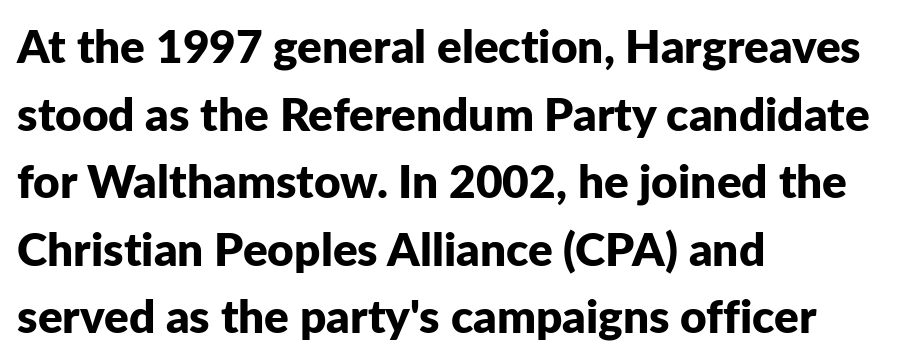
Q: Is the text bold? A: Yes.
Q: Is the text italic (slanted)? A: No, it is upright.
Q: Is the typeface a serif or a sans-serif typeface? A: Sans-serif.
Q: Is the text underlined? A: No.
Q: How is the paragraph aligned? A: Left-aligned.
Q: Is the spacing between letters normal or unusually wide? A: Normal.
Q: Is the spacing between lines tight, normal or loose? A: Normal.
Q: Width (condensed, normal, or wide)? A: Normal.
Q: Stroke contrast? A: Low.
Q: x-height? A: Medium.
Q: Monospaced? A: No.
